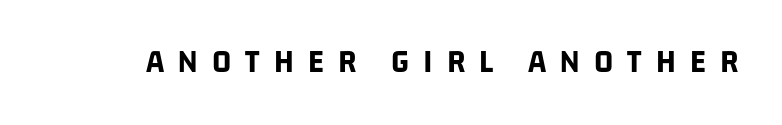
Q: Is the text bold? A: Yes.
Q: Is the typeface a serif or a sans-serif typeface? A: Sans-serif.
Q: Is the text underlined? A: No.
Q: Is the spacing between letters normal or unusually wide? A: Unusually wide.
Q: Width (condensed, normal, or wide)? A: Condensed.
Q: Stroke contrast? A: Low.
Q: x-height? A: Large.
Q: Monospaced? A: No.
